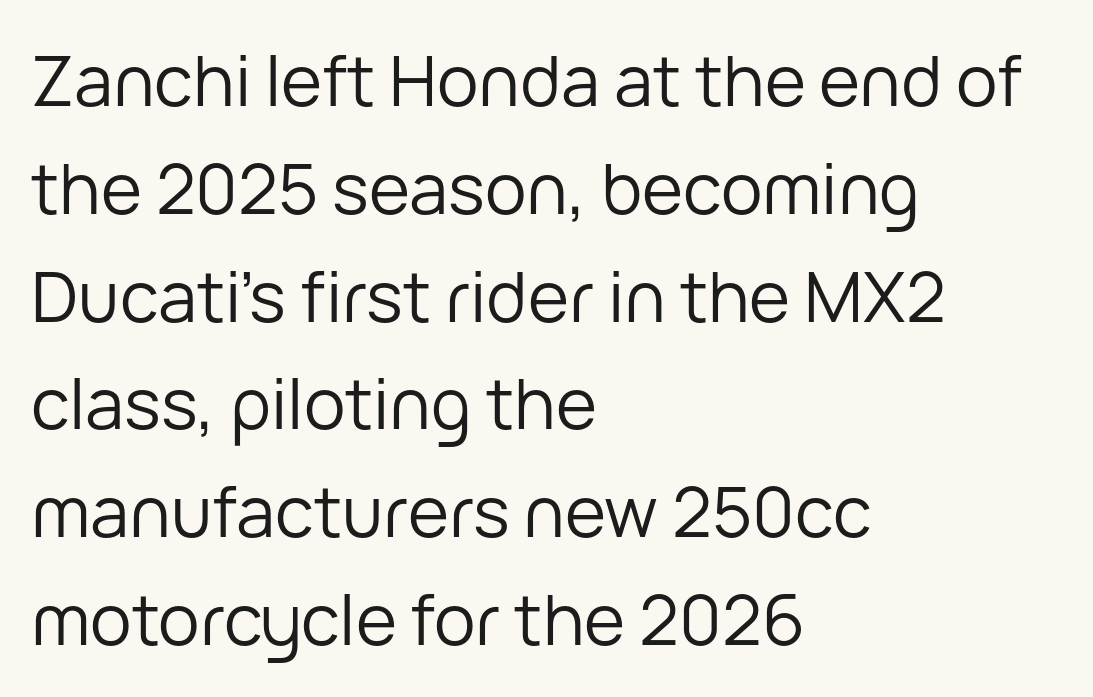
Q: Is the text bold? A: No.
Q: Is the text italic (slanted)? A: No, it is upright.
Q: Is the typeface a serif or a sans-serif typeface? A: Sans-serif.
Q: Is the text underlined? A: No.
Q: How is the paragraph aligned? A: Left-aligned.
Q: Is the spacing between letters normal or unusually wide? A: Normal.
Q: Is the spacing between lines tight, normal or loose? A: Normal.
Q: Width (condensed, normal, or wide)? A: Normal.
Q: Stroke contrast? A: Low.
Q: x-height? A: Medium.
Q: Monospaced? A: No.
